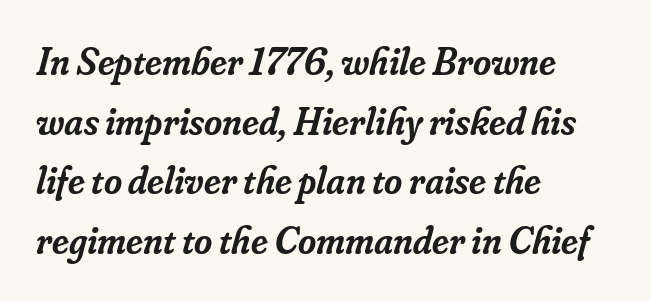
Q: Is the text bold? A: Semi-bold.
Q: Is the text italic (slanted)? A: Yes, it leans right by about 16 degrees.
Q: Is the typeface a serif or a sans-serif typeface? A: Serif.
Q: Is the text underlined? A: No.
Q: How is the paragraph aligned? A: Left-aligned.
Q: Is the spacing between letters normal or unusually wide? A: Normal.
Q: Is the spacing between lines tight, normal or loose? A: Normal.
Q: Width (condensed, normal, or wide)? A: Normal.
Q: Stroke contrast? A: Low.
Q: x-height? A: Small.
Q: Monospaced? A: No.
